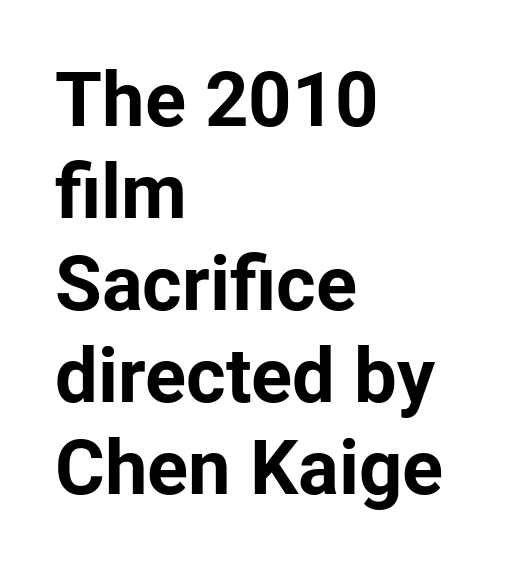
Does extra space separate the letters? No, they use regular spacing. I'd describe the lettering as bold — thick and assertive. The ragged edge is on the right, which tells us the setting is flush left. You can tell from the bare stems that sans-serif type was used. Italic? Not at all — the glyphs are vertical. Nobody drew a line under any word here.
